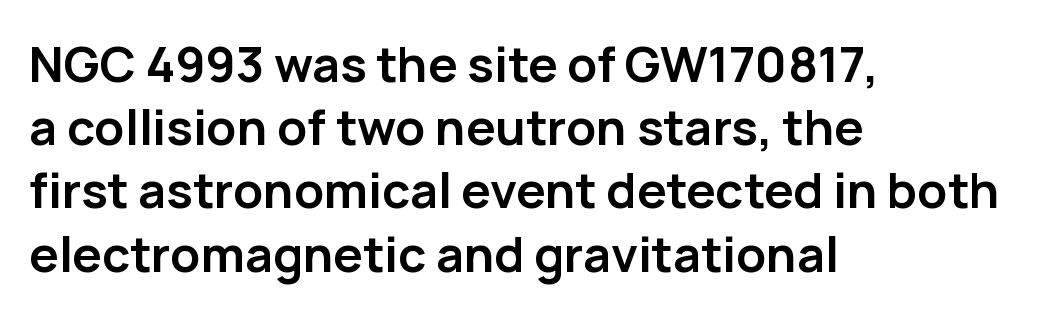
The line-height multiplier appears to be the usual default. The face used here is rendered with its standard letterfit. These lines were composed using upright roman letters. These lines stack with their left ends in a neat column. Does the type have serifs? No, each stem ends abruptly. No word sits above an underline.
